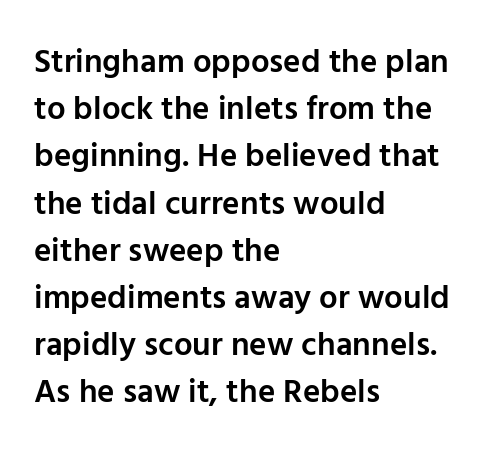
{"serif": "no", "italic": "no", "bold": "semi", "weight": "semibold", "width": "normal", "stroke_contrast": "low", "x_height": "medium", "monospaced": "no", "underline": "no", "align": "left", "line_spacing": "normal", "line_spacing_ratio": 1.43, "letter_spacing": "normal", "letter_spacing_em": 0.0, "glyph_px": 33}
